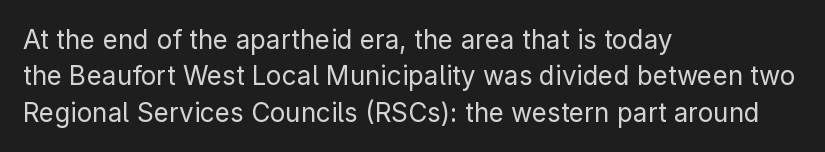
Q: Is the text bold? A: No.
Q: Is the text italic (slanted)? A: No, it is upright.
Q: Is the text underlined? A: No.
Q: How is the paragraph aligned? A: Left-aligned.
Q: Is the spacing between letters normal or unusually wide? A: Normal.
Q: Is the spacing between lines tight, normal or loose? A: Normal.
